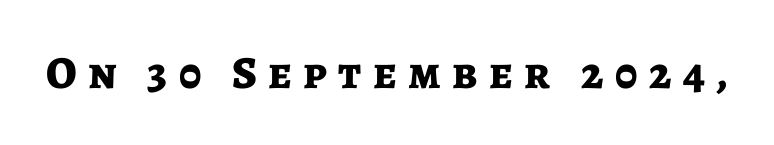
{"serif": "no", "italic": "no", "bold": "yes", "weight": "bold", "width": "normal", "stroke_contrast": "low", "x_height": "medium", "monospaced": "no", "underline": "no", "letter_spacing": "wide", "letter_spacing_em": 0.25, "glyph_px": 46}
